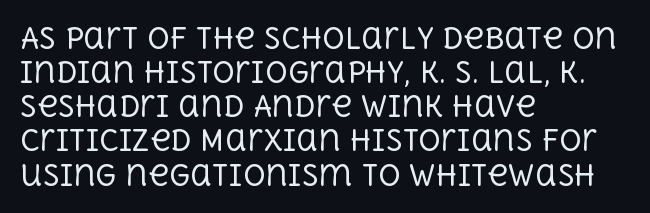
Is this a sans? No — the strokes have serifs. The letters sit at their default tracking, neither squeezed nor spread. Here the designer chose a conventional face with non-uniform glyph widths. Heaviness? Minimal to ordinary, like unemphasized prose. The rag falls on the right side of this text block.
